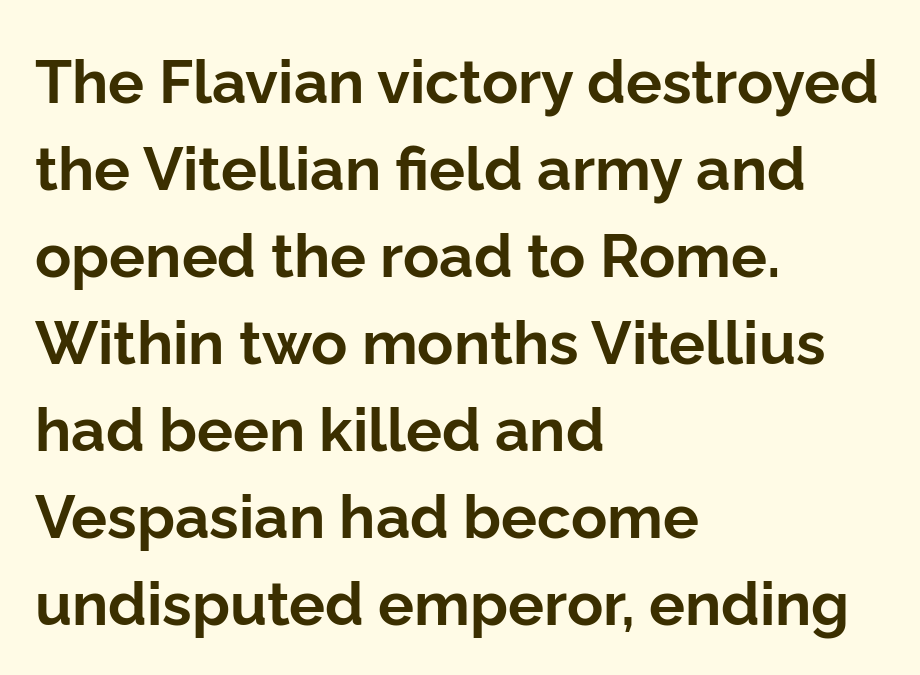
Q: Is the text bold? A: Yes.
Q: Is the text italic (slanted)? A: No, it is upright.
Q: Is the typeface a serif or a sans-serif typeface? A: Sans-serif.
Q: Is the text underlined? A: No.
Q: How is the paragraph aligned? A: Left-aligned.
Q: Is the spacing between letters normal or unusually wide? A: Normal.
Q: Is the spacing between lines tight, normal or loose? A: Normal.
Q: Width (condensed, normal, or wide)? A: Normal.
Q: Stroke contrast? A: Low.
Q: x-height? A: Medium.
Q: Monospaced? A: No.
